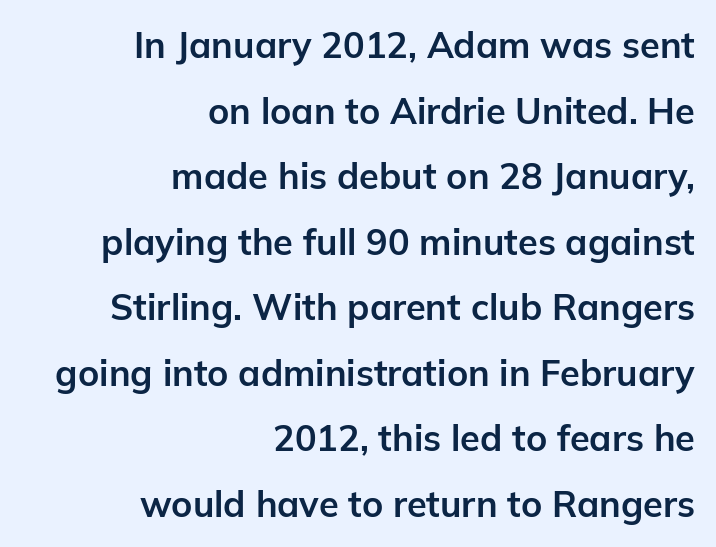
The passage shown is typeset with a sans-serif family. Glyph-to-glyph distance matches everyday printed text. The lines in this sample share a right terminus and differ only in where they begin. The type sits square on the baseline with zero lean.
